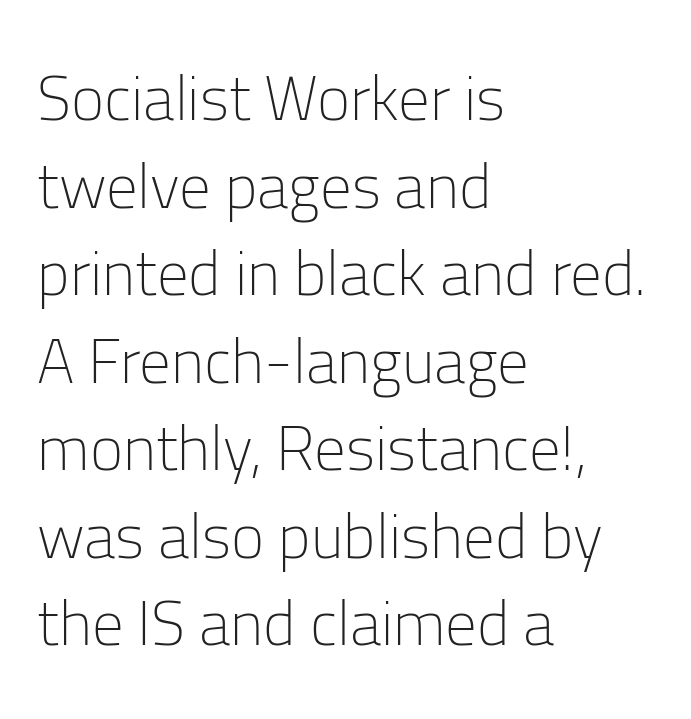
Q: Is the text bold? A: No.
Q: Is the text italic (slanted)? A: No, it is upright.
Q: Is the typeface a serif or a sans-serif typeface? A: Sans-serif.
Q: Is the text underlined? A: No.
Q: How is the paragraph aligned? A: Left-aligned.
Q: Is the spacing between letters normal or unusually wide? A: Normal.
Q: Is the spacing between lines tight, normal or loose? A: Normal.
Q: Width (condensed, normal, or wide)? A: Normal.
Q: Stroke contrast? A: Low.
Q: x-height? A: Medium.
Q: Monospaced? A: No.
